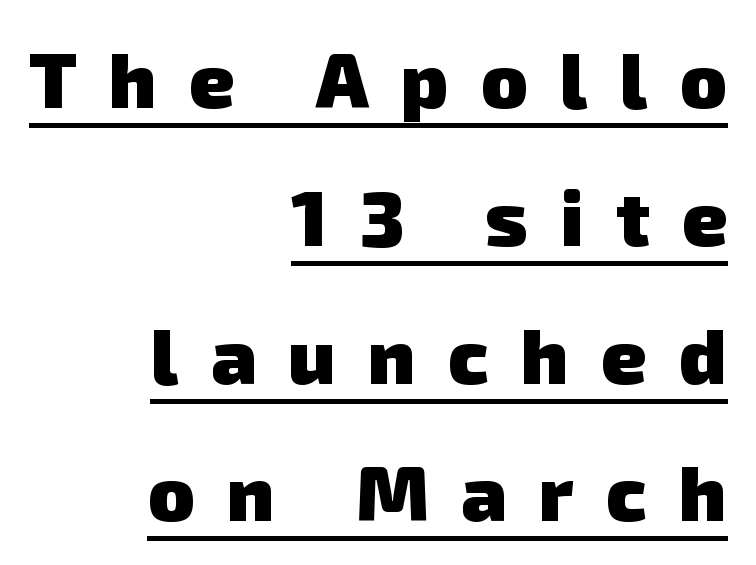
What decoration does the sample have? An underline. A flush-right, rag-left setting is used for this passage. In terms of weight, the rendering is a true, heavy bold. You could not count columns in this text — the font is proportionally spaced. Is this a sans? Yes — the strokes have no serifs.
